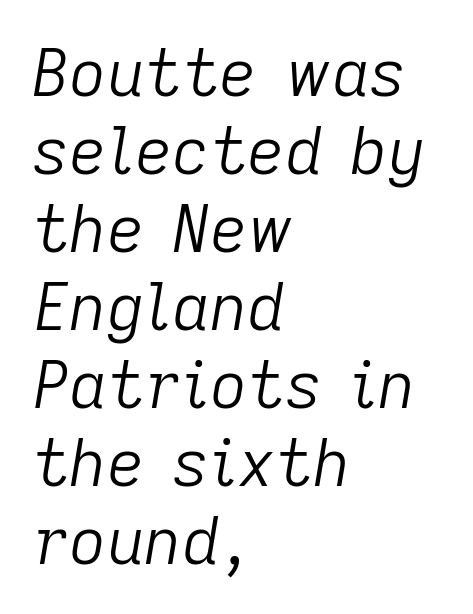
Beneath every word, the page is bare. Characters are canted at an angle relative to the baseline's perpendicular. The passage shown is typed in a proportional face where columns would drift. The weight would be labelled regular, book, light, or lighter still. Does extra space separate the letters? No, they use regular spacing.
